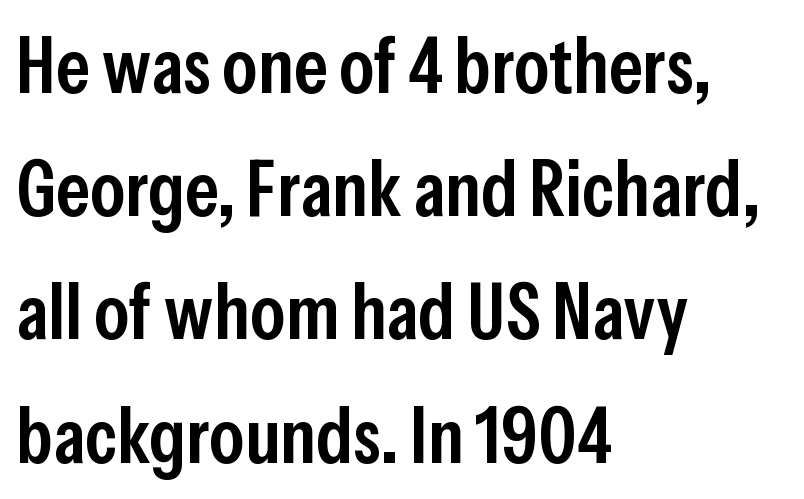
The image shows 79 px semibold, condensed sans-serif type, upright; set left-aligned, normal line spacing (1.56x), normal letter spacing, not underlined; low stroke contrast and a medium x-height.
